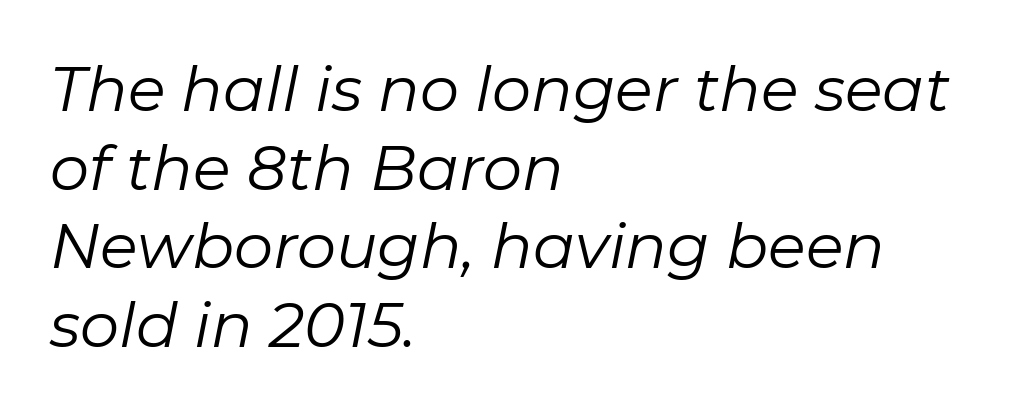
The image shows 62 px regular-weight type, italic (leaning right); set left-aligned, normal line spacing (1.27x), normal letter spacing, not underlined; low stroke contrast and a medium x-height.
